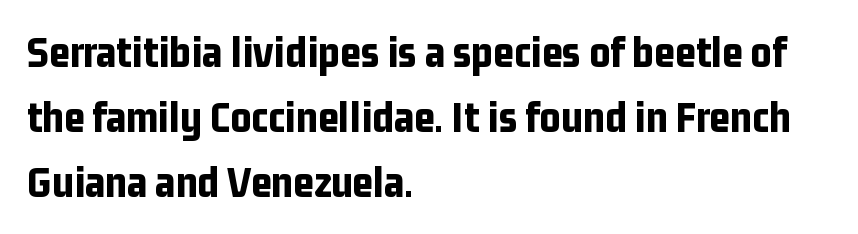
Posture: upright roman. Lines of text with bare space underneath. Students, this is bold: see how much ink each stroke carries. Looks like regular typesetting: each glyph gets only the width it needs. The text block is weighted toward the left margin, trailing off unevenly rightward.
